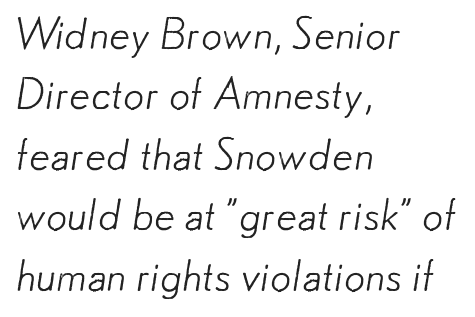
The image shows 42 px light sans-serif type; set left-aligned, normal line spacing (1.44x), normal letter spacing, not underlined; low stroke contrast and a small x-height.
